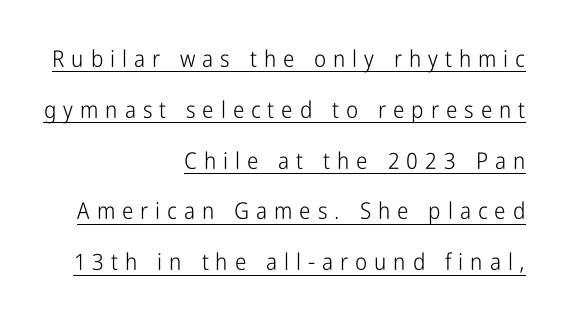
The sample's only ornament is a line tracing under the words. Posture: straight, roman, zero tilt. The lines are quadded right. A typesetter would call this leading open, well beyond the default. Letter spacing: wide.
